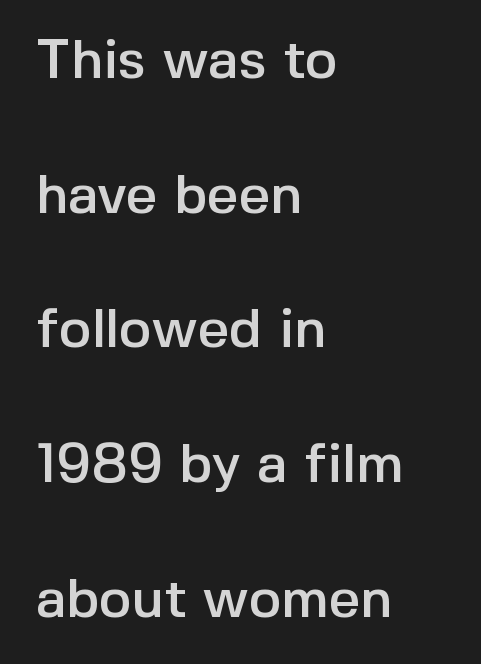
Q: Is the text italic (slanted)? A: No, it is upright.
Q: Is the typeface a serif or a sans-serif typeface? A: Sans-serif.
Q: Is the text underlined? A: No.
Q: How is the paragraph aligned? A: Left-aligned.
Q: Is the spacing between letters normal or unusually wide? A: Normal.
Q: Is the spacing between lines tight, normal or loose? A: Loose.
Q: Width (condensed, normal, or wide)? A: Normal.
Q: x-height? A: Medium.
Q: Monospaced? A: No.
